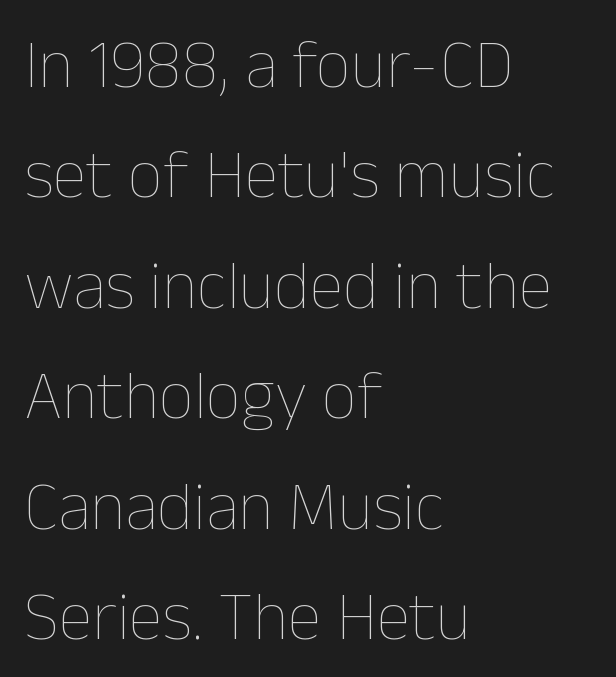
Q: Is the text bold? A: No.
Q: Is the text italic (slanted)? A: No, it is upright.
Q: Is the text underlined? A: No.
Q: How is the paragraph aligned? A: Left-aligned.
Q: Is the spacing between letters normal or unusually wide? A: Normal.
Q: Is the spacing between lines tight, normal or loose? A: Normal.
Q: Width (condensed, normal, or wide)? A: Normal.
Q: Stroke contrast? A: Low.
Q: x-height? A: Medium.
Q: Monospaced? A: No.
